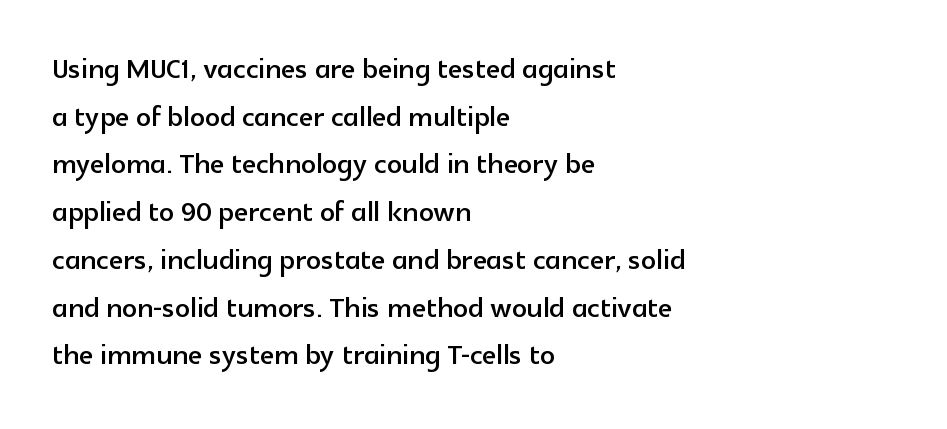
Q: Is the text italic (slanted)? A: No, it is upright.
Q: Is the typeface a serif or a sans-serif typeface? A: Sans-serif.
Q: Is the text underlined? A: No.
Q: How is the paragraph aligned? A: Left-aligned.
Q: Is the spacing between letters normal or unusually wide? A: Normal.
Q: Is the spacing between lines tight, normal or loose? A: Normal.
Q: Width (condensed, normal, or wide)? A: Normal.
Q: x-height? A: Medium.
Q: Monospaced? A: No.
